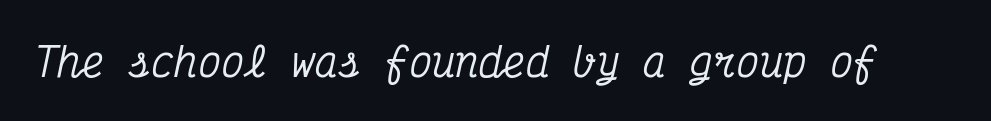
Emphasis-style slanted type is in use. The type family on display is of the serif kind. A typesetter would call this monospace, since all characters share one set width. Each row of text sits above clean, open space. The gaps between neighbouring characters are ordinary and unremarkable.
